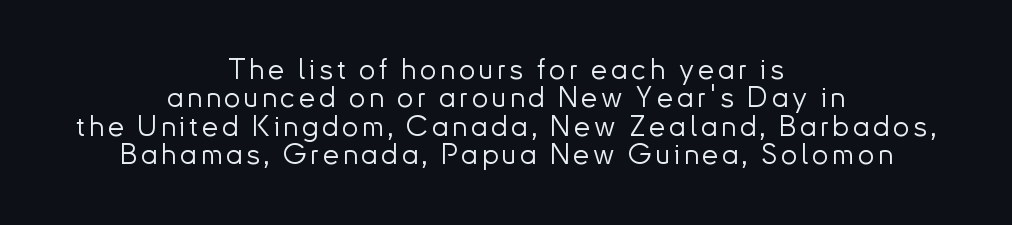
Stroke terminals: plain, sans-serif. Ink coverage per letter is moderate at most. Each letter keeps its own natural width here, so spacing adapts to shape. The space beneath each line is pristine and unruled. Each new line begins almost immediately beneath the previous one.
